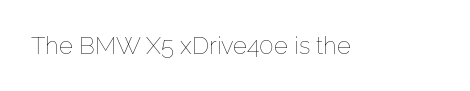
Only glyphs here, with clear space below each row. Notice how the stems are strictly vertical — no italics here. Between one letter and the next there's only the usual sliver of space. Is this a heavy cut? Hardly; it is regular or lighter.
